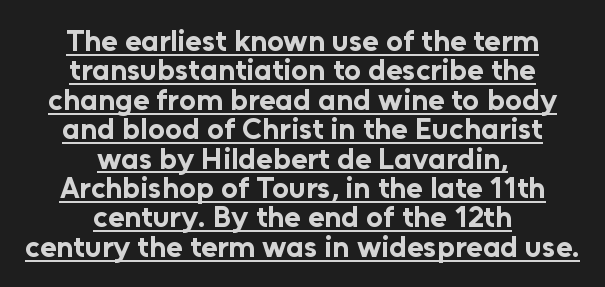
The designer went with a sans here, leaving each stem footless. Interline gaps are noticeably narrow in this sample. Honestly, the underline is the first thing you notice here. How are the letters spaced? Ordinarily, with no added tracking. Typeset on center — no edge is straight. This is heavy type, rendered in bold.
